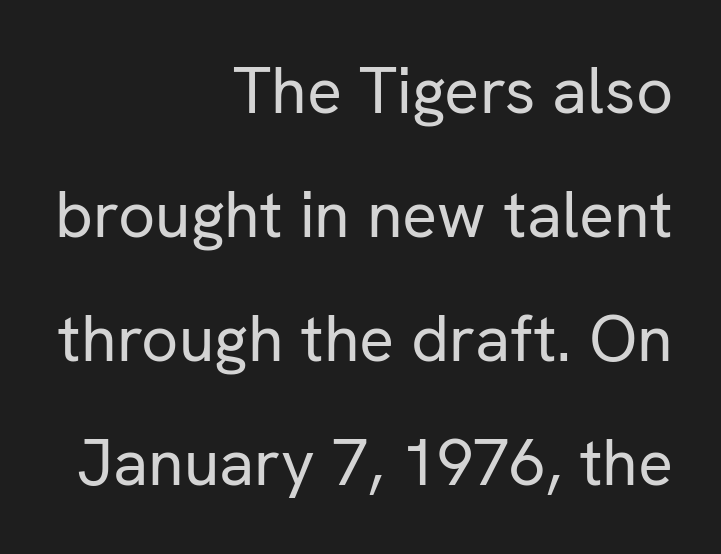
The image shows 65 px regular-weight sans-serif type, upright; set right-aligned, loose line spacing (1.91x), normal letter spacing, not underlined; low stroke contrast and a medium x-height.
